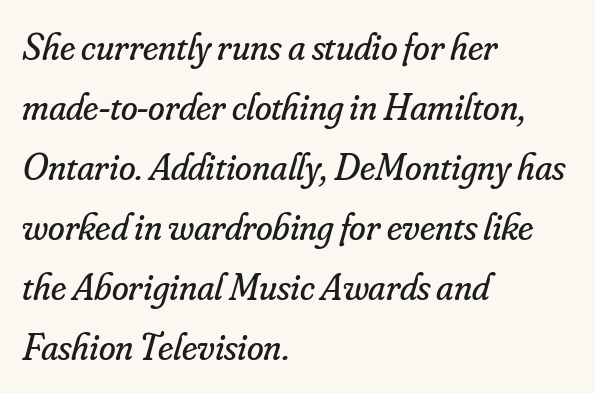
The image shows 38 px regular-weight serif type, italic (leaning right); set left-aligned, normal line spacing (1.58x), normal letter spacing, not underlined; low stroke contrast and a small x-height.
